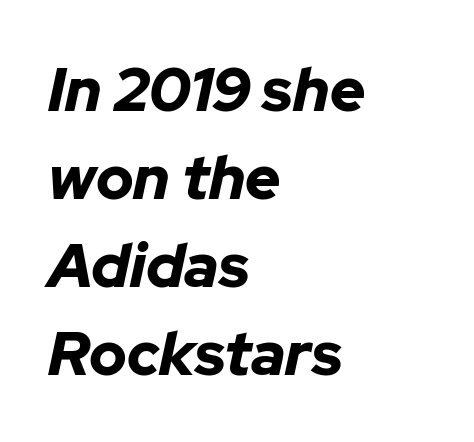
Q: Is the text bold? A: Yes.
Q: Is the text italic (slanted)? A: Yes, it leans right by about 12 degrees.
Q: Is the text underlined? A: No.
Q: How is the paragraph aligned? A: Left-aligned.
Q: Is the spacing between letters normal or unusually wide? A: Normal.
Q: Is the spacing between lines tight, normal or loose? A: Normal.
Q: Width (condensed, normal, or wide)? A: Normal.
Q: Stroke contrast? A: Low.
Q: x-height? A: Medium.
Q: Monospaced? A: No.
